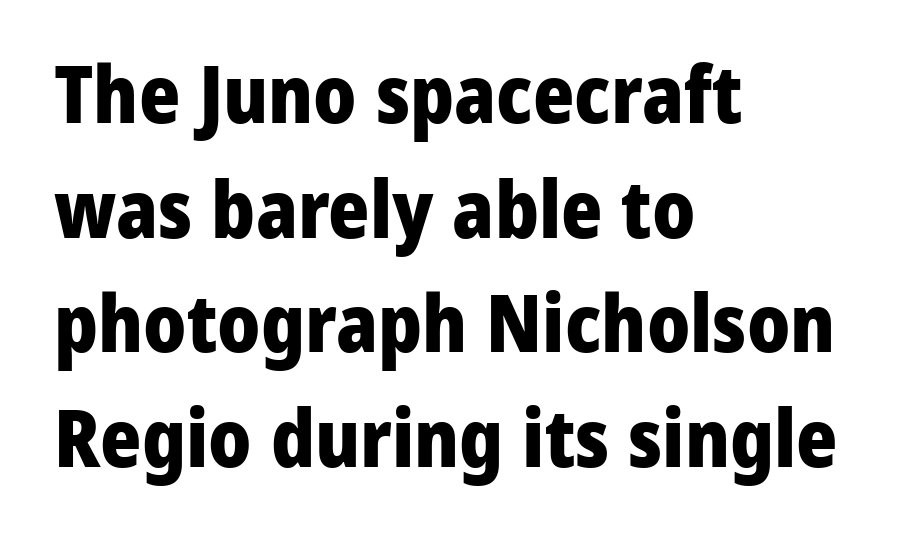
{"serif": "no", "italic": "no", "bold": "yes", "weight": "heavy", "width": "normal", "stroke_contrast": "low", "x_height": "medium", "monospaced": "no", "underline": "no", "align": "left", "line_spacing": "normal", "line_spacing_ratio": 1.45, "letter_spacing": "normal", "letter_spacing_em": 0.0, "glyph_px": 79}
